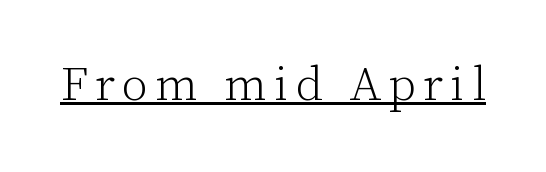
The image shows 48 px light serif type, upright; set underlined; low stroke contrast and a medium x-height.
